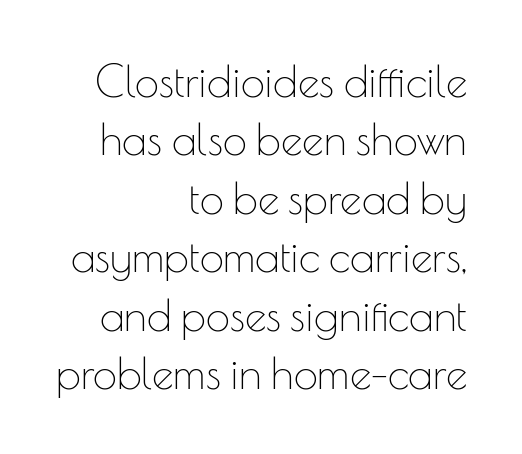
{"serif": "no", "italic": "no", "bold": "no", "weight": "thin", "width": "normal", "stroke_contrast": "low", "x_height": "small", "monospaced": "no", "underline": "no", "align": "right", "line_spacing": "normal", "line_spacing_ratio": 1.36, "letter_spacing": "normal", "letter_spacing_em": 0.0, "glyph_px": 43}
